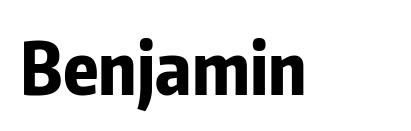
Q: Is the text bold? A: Yes.
Q: Is the text italic (slanted)? A: No, it is upright.
Q: Is the typeface a serif or a sans-serif typeface? A: Sans-serif.
Q: Is the text underlined? A: No.
Q: Is the spacing between letters normal or unusually wide? A: Normal.
Q: Width (condensed, normal, or wide)? A: Condensed.
Q: Stroke contrast? A: Low.
Q: x-height? A: Medium.
Q: Monospaced? A: No.
